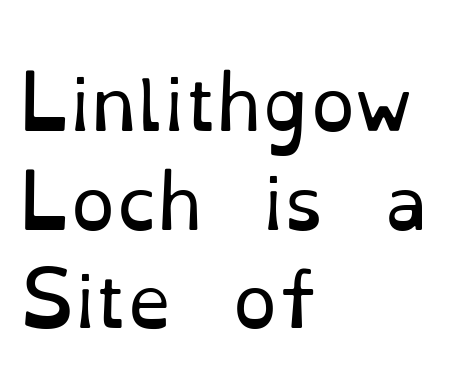
The image shows 71 px regular-weight serif type, upright; set left-aligned, normal line spacing (1.39x), normal letter spacing, not underlined; low stroke contrast and a small x-height.
